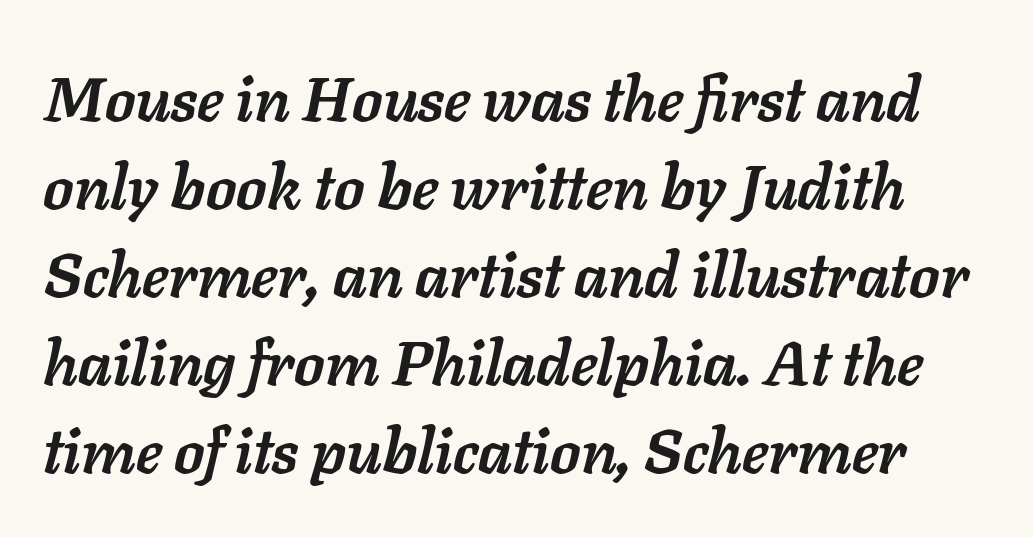
The image shows 62 px semibold type, italic (leaning right); set normal line spacing (1.42x), normal letter spacing, not underlined; low stroke contrast and a medium x-height.
